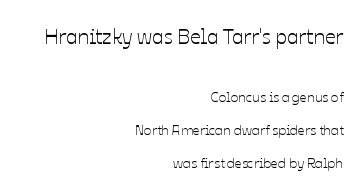
Honestly, the letter spacing is just normal — you wouldn't notice it. The typography opts for an upright posture over an oblique one. This block would shrink considerably if given ordinary leading; it's expanded now. Only glyphs here, with clear space below each row. Size contrast runs from large at the top to small at the bottom. The typesetter chose a ragged-left arrangement here.
